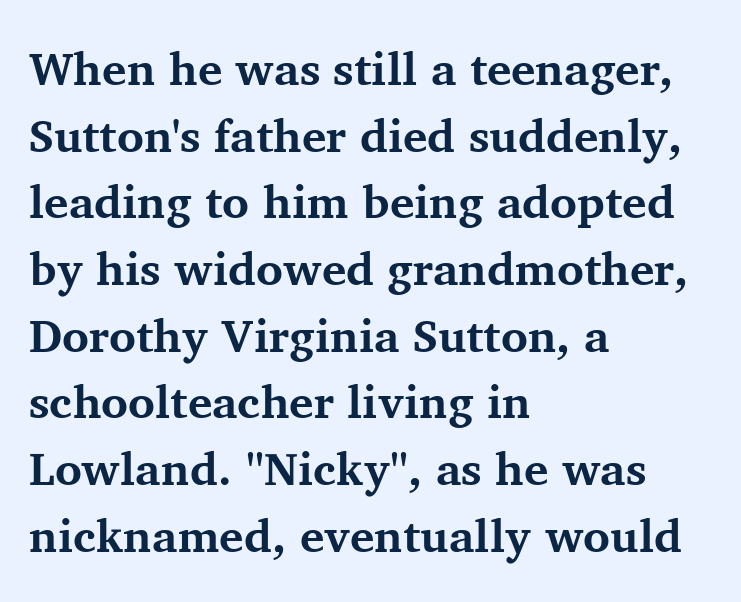
Normally led — the rows are evenly, conventionally spaced. Italic? Not at all — the glyphs are vertical. Does the weight exceed regular? Yes, all the way to bold. Beneath every word, the page is bare.
